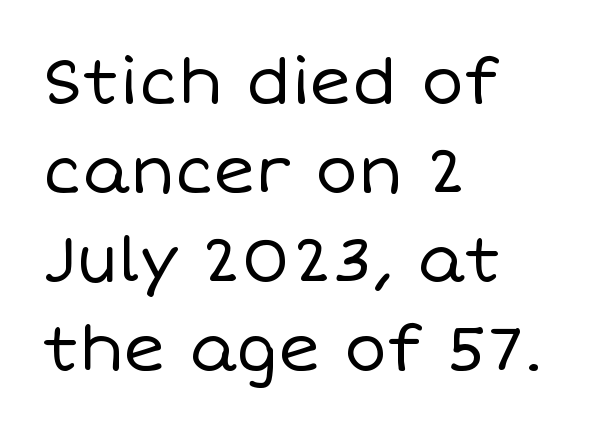
The image shows 64 px regular-weight type, upright; set left-aligned, normal line spacing (1.39x), normal letter spacing, not underlined; low stroke contrast and a large x-height.
